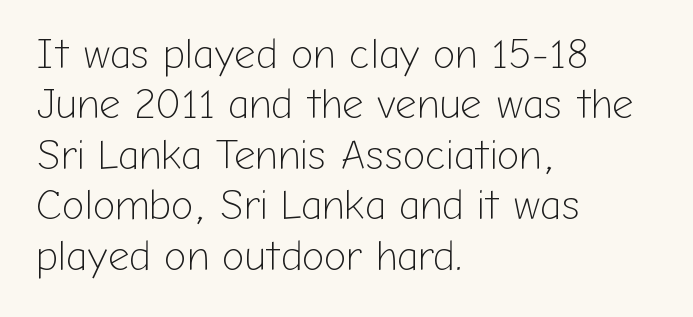
The image shows 42 px light sans-serif type, upright; set left-aligned, line spacing 1.2x, normal letter spacing, not underlined; low stroke contrast and a medium x-height.
